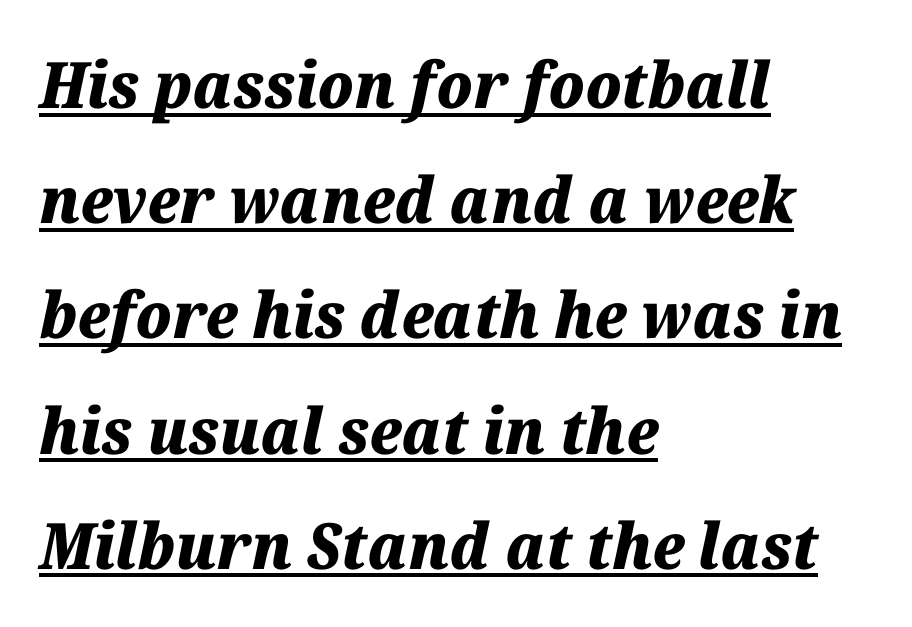
The image shows 64 px heavy type, italic (leaning right); set left-aligned, line spacing 1.8x, normal letter spacing, underlined; medium stroke contrast and a medium x-height.
